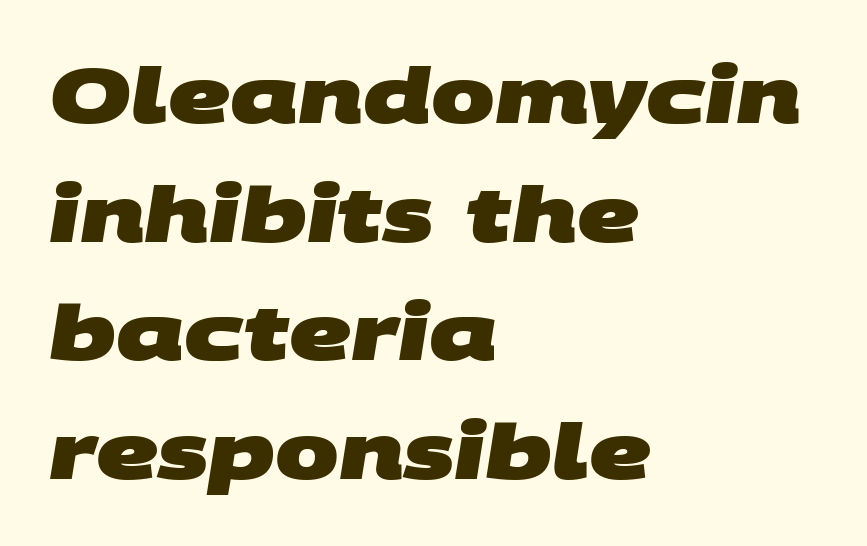
Q: Is the text bold? A: Yes.
Q: Is the typeface a serif or a sans-serif typeface? A: Sans-serif.
Q: Is the text underlined? A: No.
Q: How is the paragraph aligned? A: Left-aligned.
Q: Is the spacing between letters normal or unusually wide? A: Normal.
Q: Is the spacing between lines tight, normal or loose? A: Normal.
Q: Width (condensed, normal, or wide)? A: Wide.
Q: Stroke contrast? A: Medium.
Q: x-height? A: Large.
Q: Monospaced? A: No.
